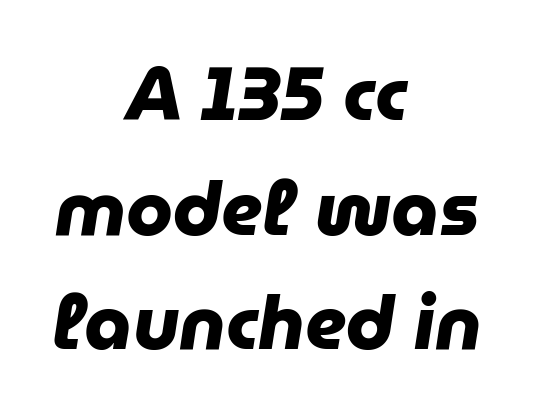
Do the characters align in a grid? No, the font is proportional. What's the leading like? Ordinary, nothing unusual. The string is rendered with underlining switched off. These lines stack symmetrically, like a column narrowing and widening about its center. Heft: maximum for text — a bold.
